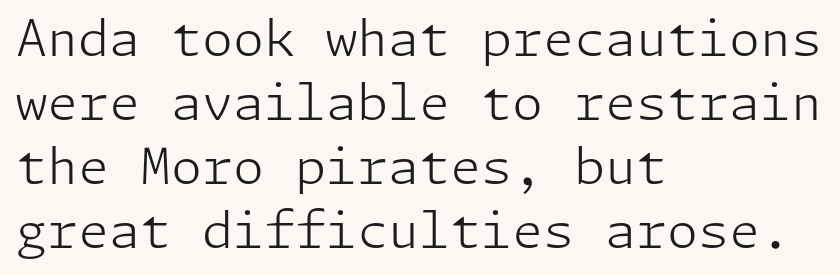
Weight: not bold — regular or lighter. Words float on clear page, feet unadorned. Each new line begins a customary step beneath the previous one. Designer's note — italics off, roman on. The rendering keeps characters at their native spacing. Left-aligned paragraph, ragged on the right.
